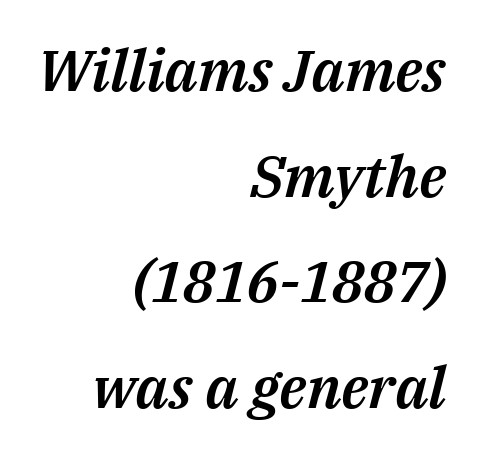
The image shows 58 px text type, italic (leaning right); set right-aligned, line spacing 1.82x, normal letter spacing, not underlined; medium stroke contrast and a medium x-height.
